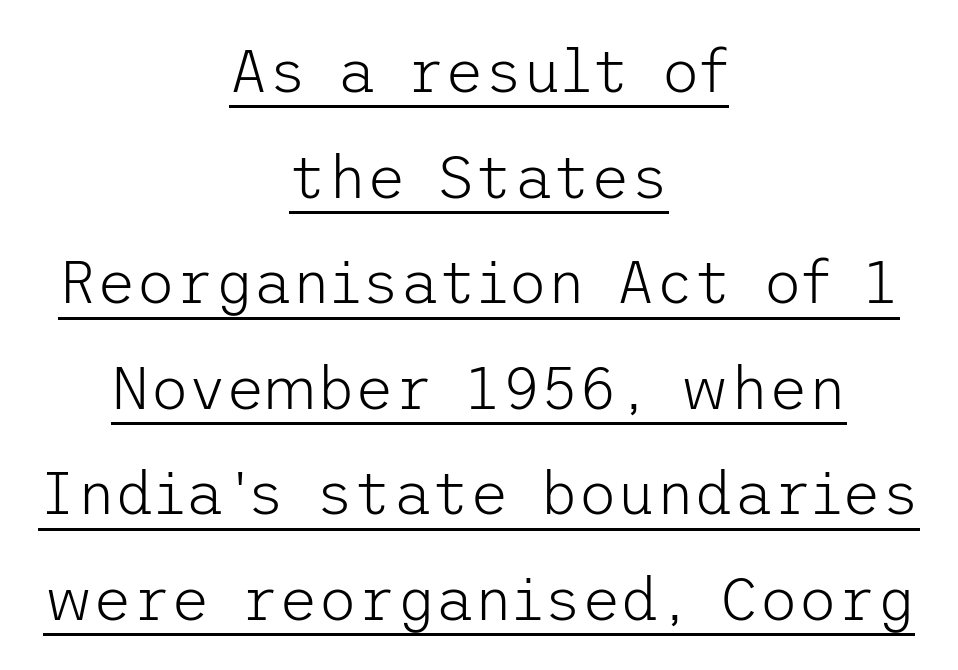
A typesetter would mark this as roman, not italic. A student would call this center alignment; a typographer would say set centered. Does a line run under the words? Yes, clearly. Here the glyphs are tracked normally, forming tight word shapes.
